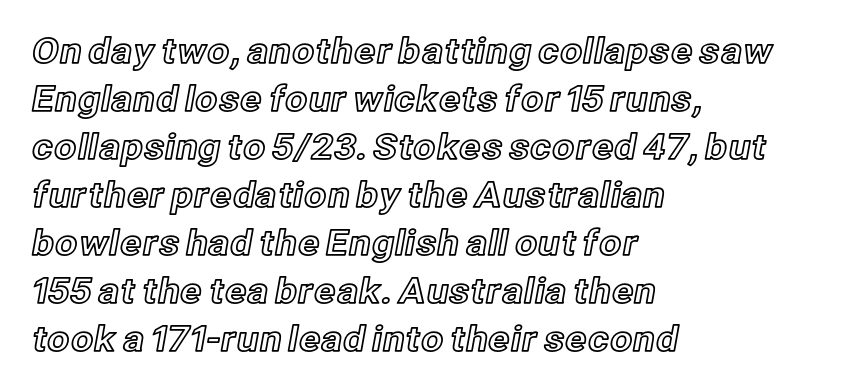
Anything drawn beneath the words? Only blank space. These lines are rendered in a variable-pitch font. The rendering uses a moderate line-height, typical for paragraphs. Horizontal alignment here is leftward, the default for most running prose. Observe the ordinary spacing: letters are neighbours, not strangers.
